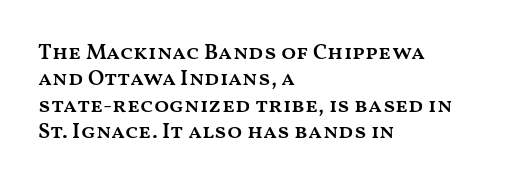
In terms of posture, this sample is upright. Does the copy run flush right? No — it runs flush left. Each word holds together tightly as a unit, with standard inter-letter gaps. Just letters on the line, the space beneath them empty. On the weight axis this lands at semibold, roughly 600.
